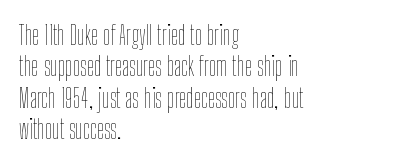
Q: Is the text bold? A: No.
Q: Is the text italic (slanted)? A: No, it is upright.
Q: Is the text underlined? A: No.
Q: How is the paragraph aligned? A: Left-aligned.
Q: Is the spacing between letters normal or unusually wide? A: Normal.
